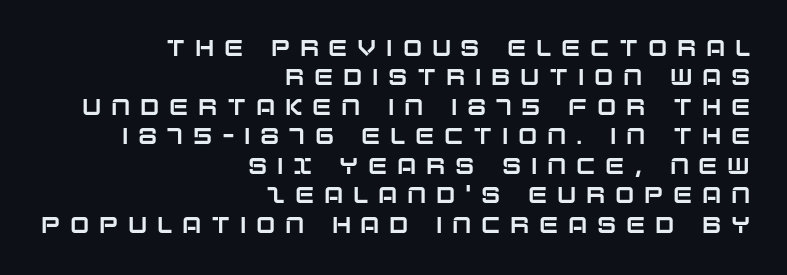
{"italic": "no", "underline": "no", "align": "right", "line_spacing": "normal", "line_spacing_ratio": 1.28, "letter_spacing": "wide", "letter_spacing_em": 0.42, "glyph_px": 23}
